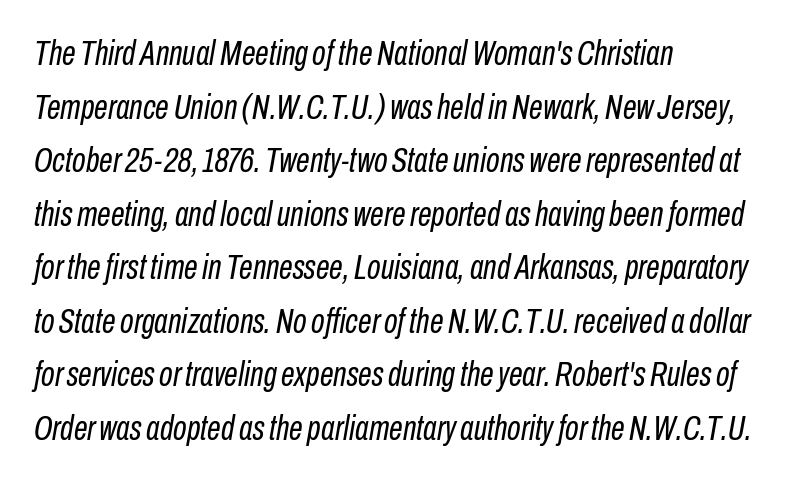
{"italic": "yes", "lean": "right", "slant_degrees": 10, "bold": "no", "weight": "regular", "width": "condensed", "stroke_contrast": "low", "x_height": "medium", "monospaced": "no", "underline": "no", "align": "left", "line_spacing": "normal", "line_spacing_ratio": 1.53, "letter_spacing": "normal", "letter_spacing_em": 0.0, "glyph_px": 35}
